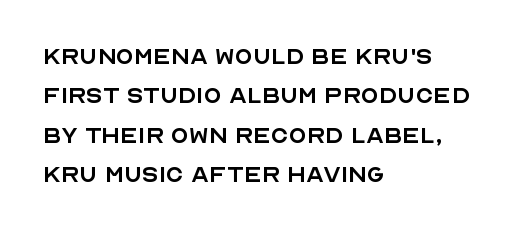
{"serif": "no", "italic": "no", "bold": "no", "weight": "regular", "width": "normal", "x_height": "large", "monospaced": "no", "underline": "no", "align": "left", "line_spacing": "normal", "line_spacing_ratio": 1.36, "letter_spacing": "normal", "letter_spacing_em": 0.0, "glyph_px": 29}
